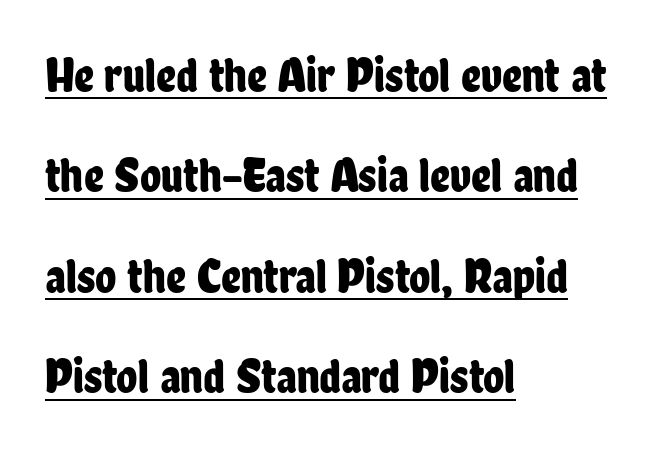
The image shows 49 px condensed sans-serif type, upright; set left-aligned, loose line spacing (2.05x), normal letter spacing, underlined; low stroke contrast and a medium x-height.
